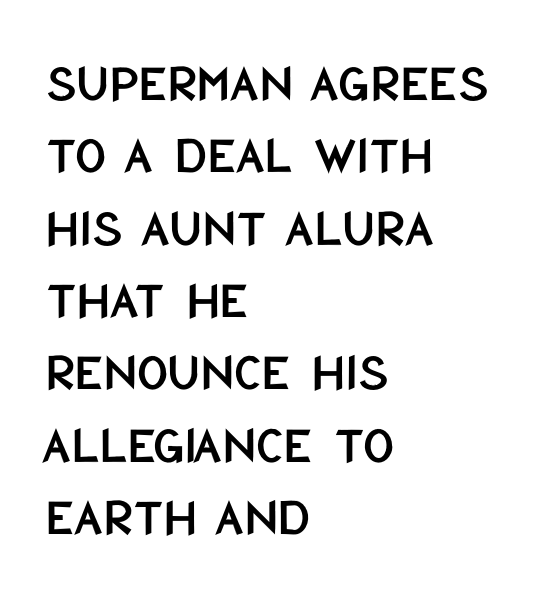
Q: Is the text italic (slanted)? A: No, it is upright.
Q: Is the typeface a serif or a sans-serif typeface? A: Sans-serif.
Q: Is the text underlined? A: No.
Q: How is the paragraph aligned? A: Left-aligned.
Q: Is the spacing between letters normal or unusually wide? A: Normal.
Q: Is the spacing between lines tight, normal or loose? A: Normal.
Q: Width (condensed, normal, or wide)? A: Condensed.
Q: Stroke contrast? A: Low.
Q: x-height? A: Large.
Q: Monospaced? A: No.
